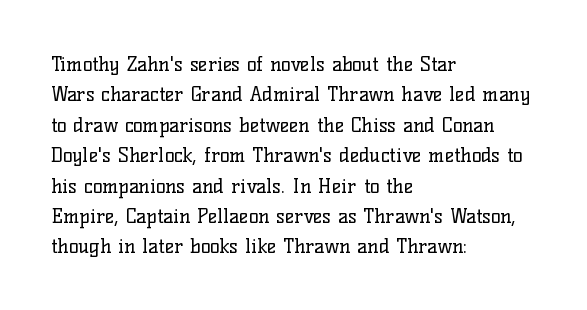
Q: Is the text bold? A: No.
Q: Is the text italic (slanted)? A: No, it is upright.
Q: Is the text underlined? A: No.
Q: How is the paragraph aligned? A: Left-aligned.
Q: Is the spacing between letters normal or unusually wide? A: Normal.
Q: Is the spacing between lines tight, normal or loose? A: Normal.
